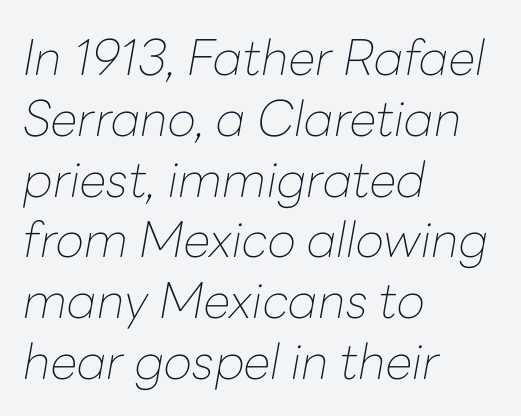
Horizontal alignment here is leftward, the default for most running prose. Style check: oblique. Words float on clear page, feet unadorned. The horizontal fit of the characters is conventional and even.
